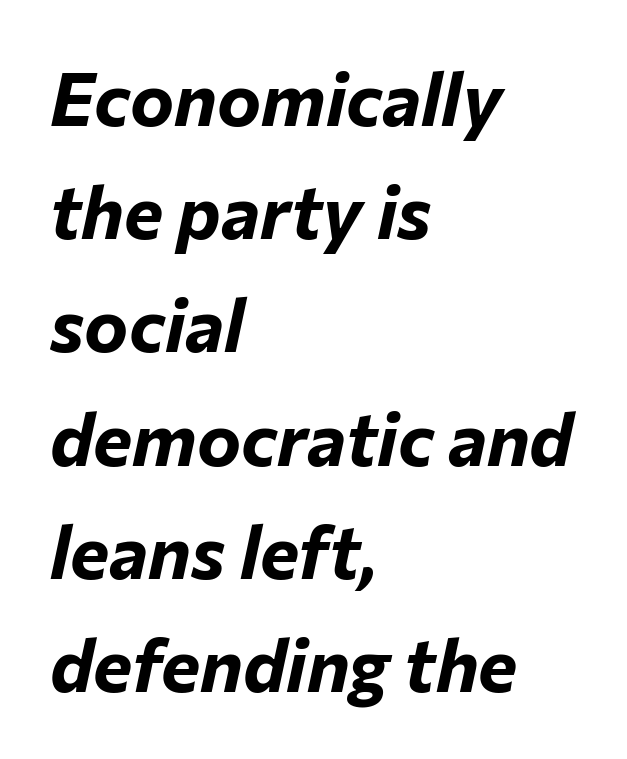
{"italic": "yes", "lean": "right", "slant_degrees": 12, "bold": "yes", "weight": "bold", "width": "normal", "stroke_contrast": "low", "x_height": "medium", "monospaced": "no", "underline": "no", "align": "left", "line_spacing": "normal", "line_spacing_ratio": 1.53, "letter_spacing": "normal", "letter_spacing_em": 0.0, "glyph_px": 74}
